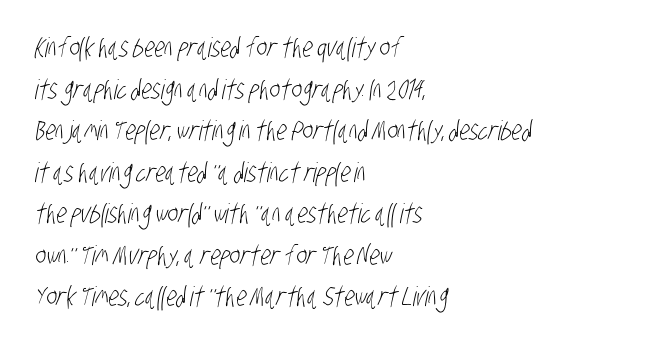
{"bold": "no", "underline": "no", "align": "left", "line_spacing": "normal", "line_spacing_ratio": 1.54, "letter_spacing": "normal", "letter_spacing_em": 0.0, "glyph_px": 27}
